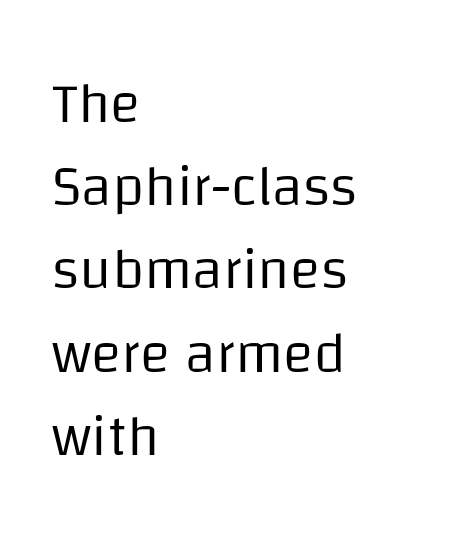
The letterforms sit at book weight or below. A bare baseline throughout the passage. These lines are rendered in a variable-pitch font. What stands out about the letter spacing? Nothing — it is the standard amount. These lines are set flush left with a ragged right edge. One glance says typical: line gaps are just what's usual.
